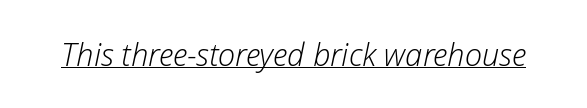
{"italic": "yes", "lean": "right", "slant_degrees": 12, "bold": "no", "weight": "light", "width": "normal", "stroke_contrast": "low", "x_height": "medium", "monospaced": "no", "underline": "yes", "letter_spacing": "normal", "letter_spacing_em": 0.0, "glyph_px": 31}
